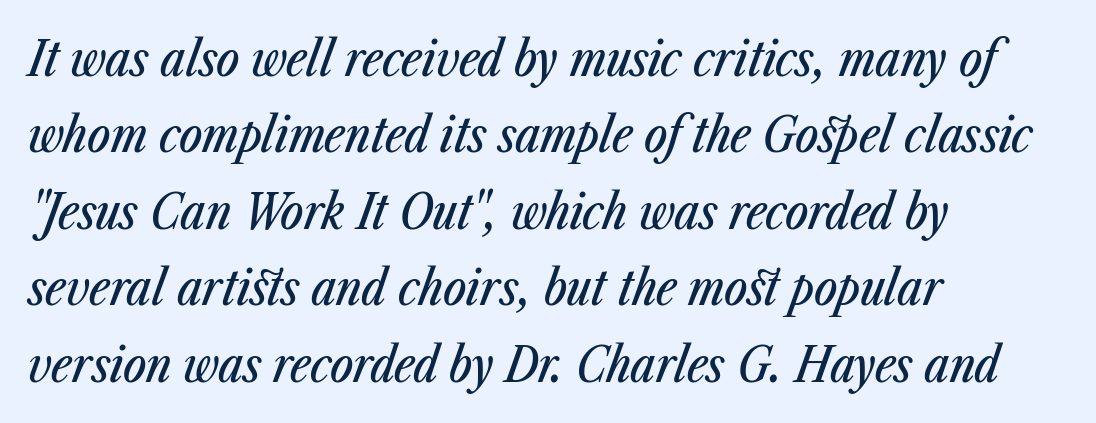
A typesetter would call this proportional, since set widths differ per character. Vertically, the passage feels balanced, rows spaced as you'd expect. The rag falls on the right side of this text block. A typesetter would mark this as italic. The tracking reads as untouched default to a designer's eye.
